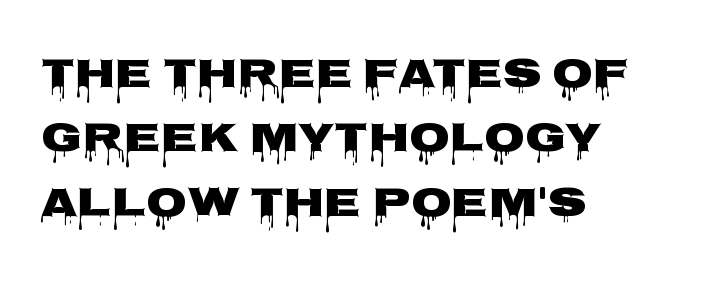
One-word summary of the alignment: left. The foot of each line stays bare and open. A typesetter would call this zero additional tracking. Posture: straight, roman, zero tilt. A typesetter would call this leading conventional body-copy spacing.
